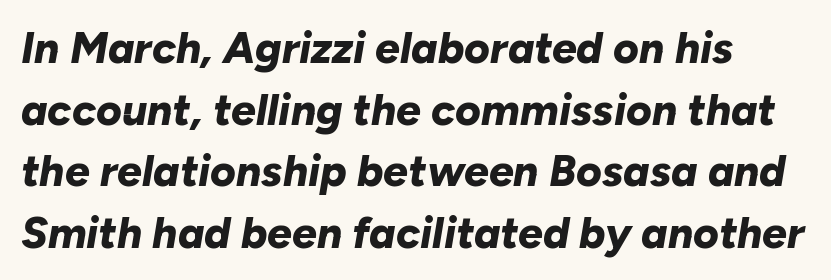
Bare-footed words on every line. The typography opts for an oblique posture over an upright one. Compared with typical body copy, the letter spacing here is the same. Normally led — the rows are evenly, conventionally spaced. Plenty of ink on the page — the face is bold. Is this a fixed-width face? No — the glyphs have proportional, varying widths.
